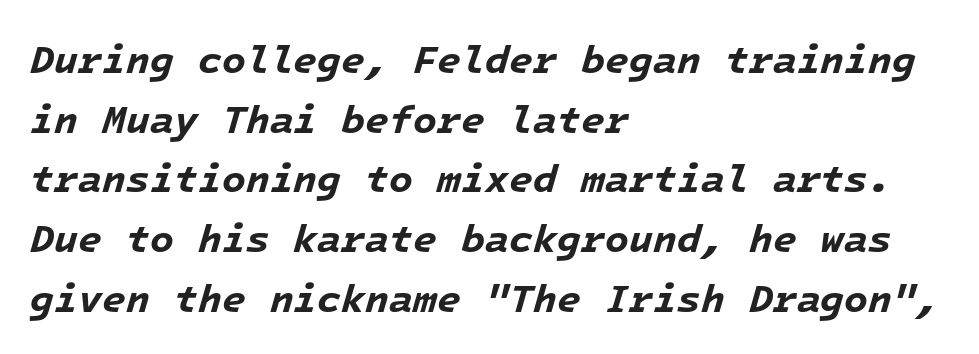
Q: Is the text bold? A: Yes.
Q: Is the text italic (slanted)? A: Yes, it leans right by about 16 degrees.
Q: Is the text underlined? A: No.
Q: How is the paragraph aligned? A: Left-aligned.
Q: Is the spacing between letters normal or unusually wide? A: Normal.
Q: Is the spacing between lines tight, normal or loose? A: Normal.
Q: Width (condensed, normal, or wide)? A: Normal.
Q: Stroke contrast? A: Low.
Q: x-height? A: Medium.
Q: Monospaced? A: Yes.
